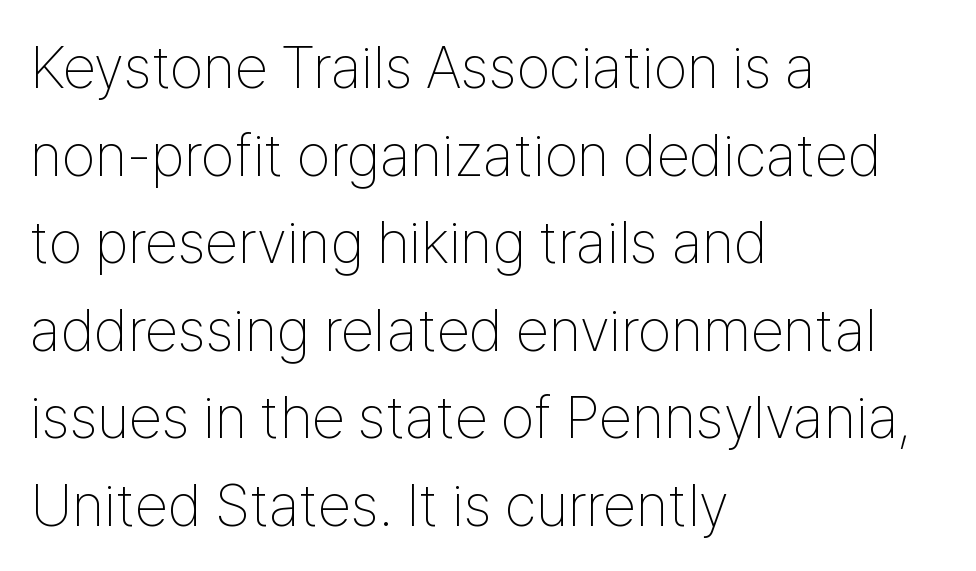
The image shows 60 px thin, condensed sans-serif type, upright; set left-aligned, normal line spacing (1.46x), normal letter spacing, not underlined; low stroke contrast and a medium x-height.
